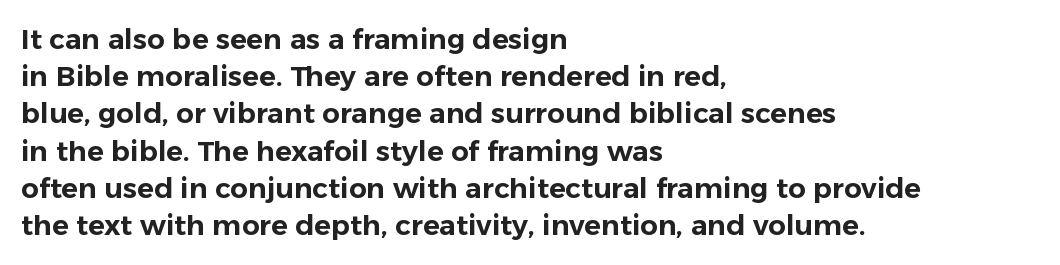
The image shows 28 px sans-serif type, upright; set left-aligned, normal line spacing (1.33x), normal letter spacing, not underlined; low stroke contrast and a medium x-height.
